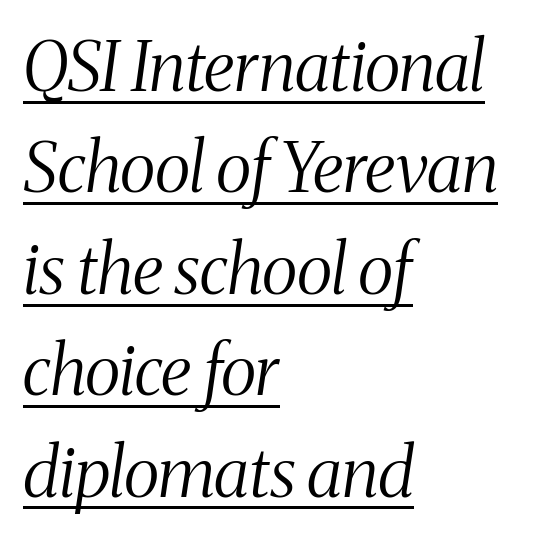
Character widths vary here, with narrow letters taking less room than wide ones. Teacher's note: observe the even left margin — that is flush-left alignment. This is serif lettering, the kind often seen in printed books. Rendered with sloped, italic letterforms. In terms of leading, this rendering sits right in the middle.
